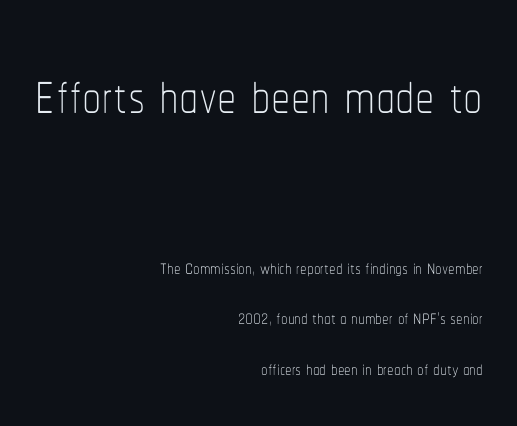
The image shows 77 px thin, condensed type, upright; set right-aligned, loose line spacing (1.96x), normal letter spacing, not underlined; the first (top) block is 2.96x larger; low stroke contrast and a medium x-height.
